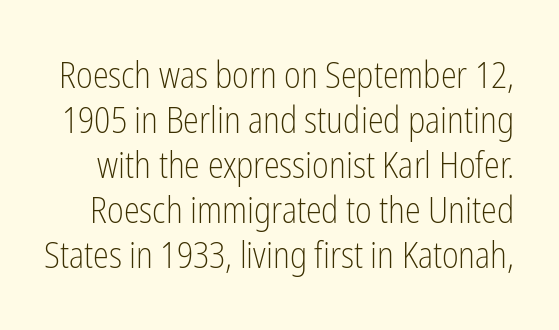
Q: Is the text bold? A: No.
Q: Is the text italic (slanted)? A: No, it is upright.
Q: Is the typeface a serif or a sans-serif typeface? A: Sans-serif.
Q: Is the text underlined? A: No.
Q: Is the spacing between letters normal or unusually wide? A: Normal.
Q: Is the spacing between lines tight, normal or loose? A: Normal.
Q: Width (condensed, normal, or wide)? A: Condensed.
Q: Stroke contrast? A: Low.
Q: x-height? A: Medium.
Q: Monospaced? A: No.
